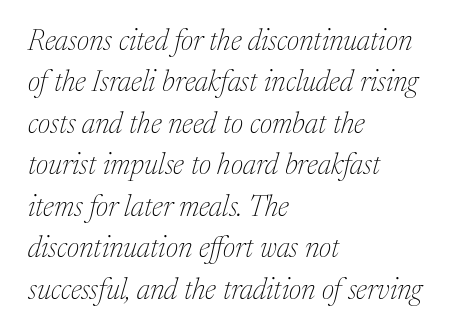
Q: Is the text bold? A: No.
Q: Is the text italic (slanted)? A: Yes, it leans right by about 17 degrees.
Q: Is the typeface a serif or a sans-serif typeface? A: Serif.
Q: Is the text underlined? A: No.
Q: How is the paragraph aligned? A: Left-aligned.
Q: Is the spacing between letters normal or unusually wide? A: Normal.
Q: Is the spacing between lines tight, normal or loose? A: Normal.
Q: Width (condensed, normal, or wide)? A: Normal.
Q: Stroke contrast? A: Medium.
Q: x-height? A: Medium.
Q: Monospaced? A: No.
